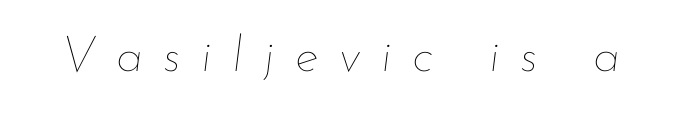
Q: Is the text bold? A: No.
Q: Is the text italic (slanted)? A: Yes, it leans right by about 7 degrees.
Q: Is the text underlined? A: No.
Q: Is the spacing between letters normal or unusually wide? A: Unusually wide.
Q: Width (condensed, normal, or wide)? A: Normal.
Q: Stroke contrast? A: Low.
Q: x-height? A: Small.
Q: Monospaced? A: No.
